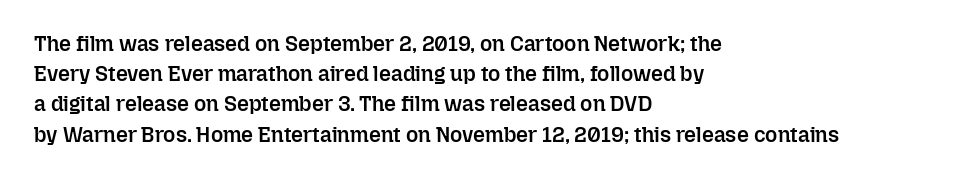
{"italic": "no", "bold": "semi", "underline": "no", "align": "left", "line_spacing": "normal", "line_spacing_ratio": 1.44, "letter_spacing": "normal", "letter_spacing_em": 0.0, "glyph_px": 21}
